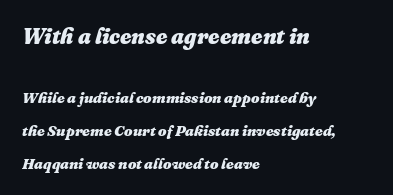
The image shows 22 px bold type, italic (leaning right); set left-aligned, loose line spacing (2.2x), normal letter spacing, not underlined; the first (top) block is 1.47x larger.
